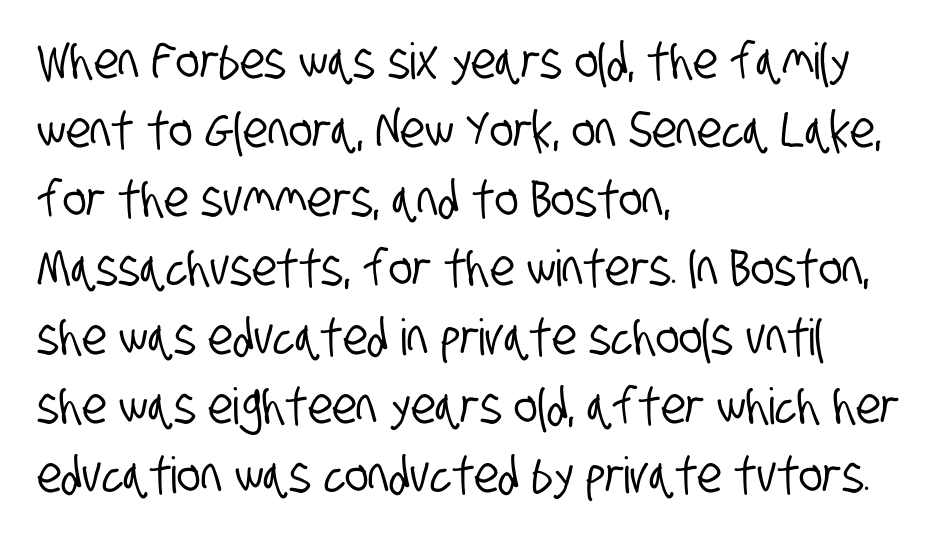
The passage shown is not underscored anywhere. A student would call this left alignment; a typographer would say flush left, rag right. The type family on display is of the sans-serif kind. The letters sit at their default tracking, neither squeezed nor spread. Quick note: interline space is typical. Proportional: the letters do not fall into vertical columns.
